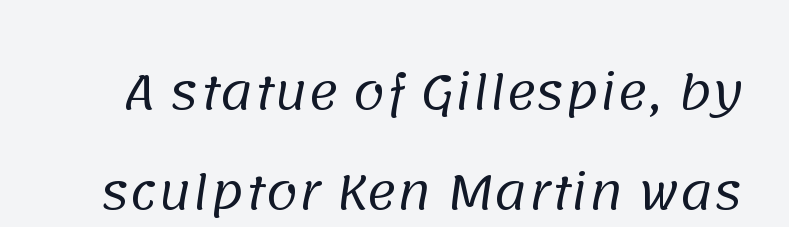
Q: Is the text bold? A: No.
Q: Is the typeface a serif or a sans-serif typeface? A: Sans-serif.
Q: Is the text underlined? A: No.
Q: Is the spacing between letters normal or unusually wide? A: Normal.
Q: Is the spacing between lines tight, normal or loose? A: Loose.
Q: Width (condensed, normal, or wide)? A: Normal.
Q: Stroke contrast? A: Low.
Q: x-height? A: Large.
Q: Monospaced? A: No.
